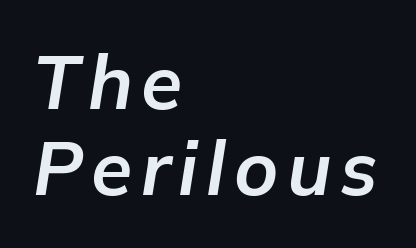
Q: Is the text bold? A: Yes.
Q: Is the text italic (slanted)? A: Yes, it leans right by about 9 degrees.
Q: Is the text underlined? A: No.
Q: How is the paragraph aligned? A: Left-aligned.
Q: Is the spacing between lines tight, normal or loose? A: Tight.
Q: Width (condensed, normal, or wide)? A: Normal.
Q: Stroke contrast? A: Low.
Q: x-height? A: Medium.
Q: Monospaced? A: No.
